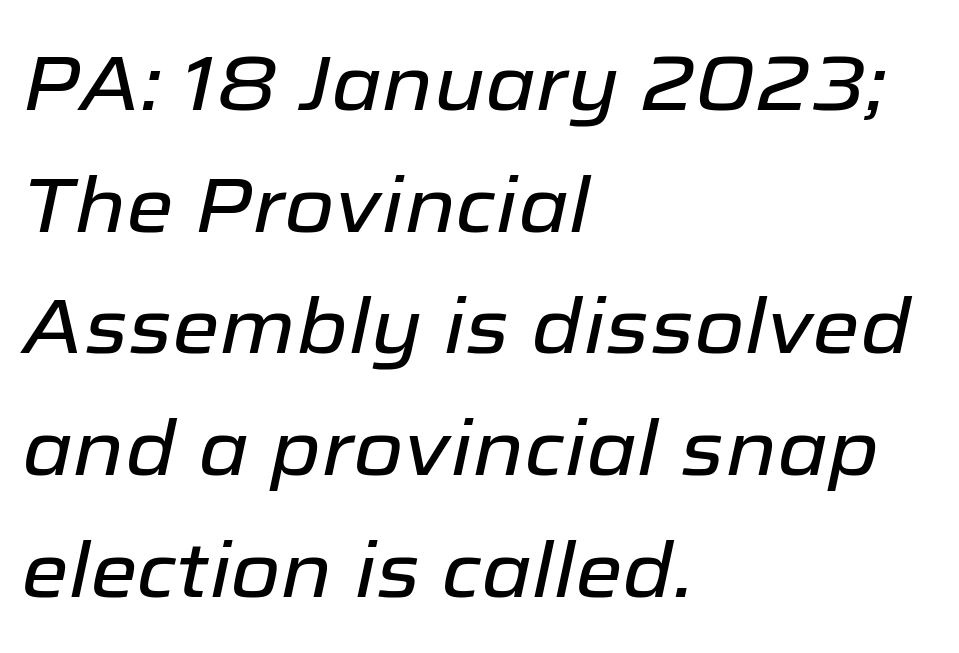
Q: Is the text italic (slanted)? A: Yes, it leans right by about 12 degrees.
Q: Is the text underlined? A: No.
Q: How is the paragraph aligned? A: Left-aligned.
Q: Is the spacing between letters normal or unusually wide? A: Normal.
Q: Is the spacing between lines tight, normal or loose? A: Normal.
Q: Width (condensed, normal, or wide)? A: Normal.
Q: Stroke contrast? A: Low.
Q: x-height? A: Medium.
Q: Monospaced? A: No.
